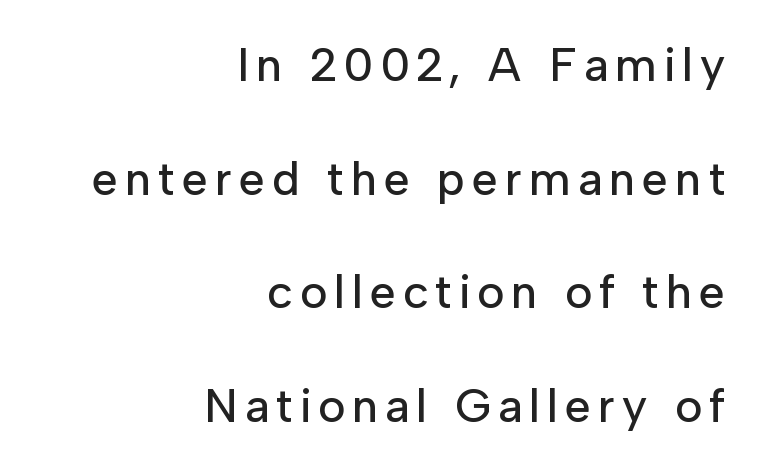
Q: Is the text italic (slanted)? A: No, it is upright.
Q: Is the typeface a serif or a sans-serif typeface? A: Sans-serif.
Q: Is the text underlined? A: No.
Q: How is the paragraph aligned? A: Right-aligned.
Q: Is the spacing between lines tight, normal or loose? A: Loose.
Q: Width (condensed, normal, or wide)? A: Normal.
Q: Stroke contrast? A: Low.
Q: x-height? A: Medium.
Q: Monospaced? A: No.
